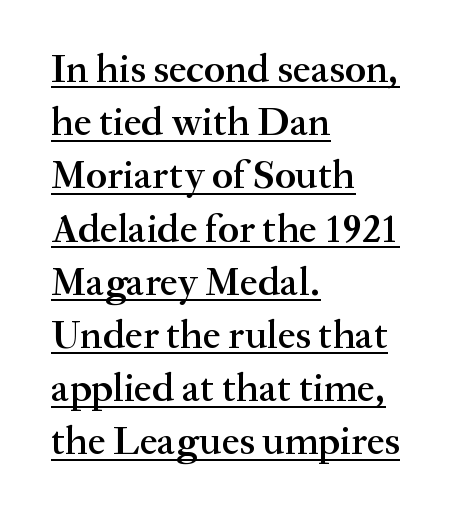
Set as a demibold, roughly 600 on the weight scale. Small tapered or slab feet sit at the stroke ends, so this counts as serif. Proportional: the letters do not fall into vertical columns. The rendering keeps characters at their native spacing. Evenly set lines give the paragraph a standard silhouette.
